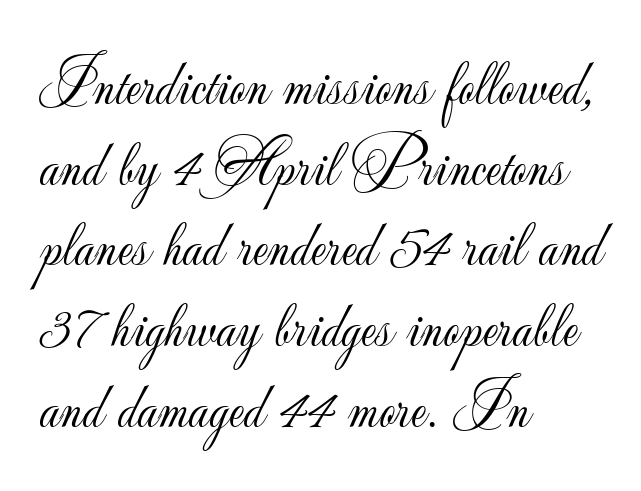
The horizontal fit of the characters is conventional and even. A quiet, ordinary-to-light weight characterises the typeface. This sample is left-justified, so line endings fall wherever the words run out. Rule under the text: the space is simply empty. The glyphs in this specimen are sans serif.
